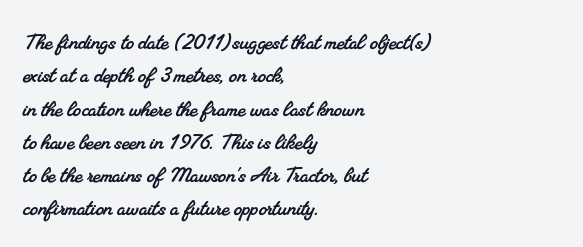
{"underline": "no", "align": "left", "line_spacing": "normal", "line_spacing_ratio": 1.28, "letter_spacing": "normal", "letter_spacing_em": 0.0, "glyph_px": 26}
